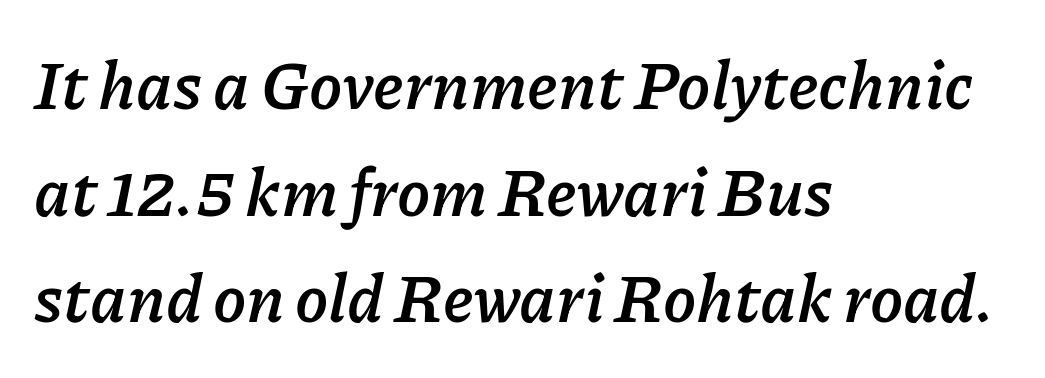
The image shows 67 px semibold type, italic (leaning right); set left-aligned, normal line spacing (1.59x), normal letter spacing, not underlined; low stroke contrast and a medium x-height.
